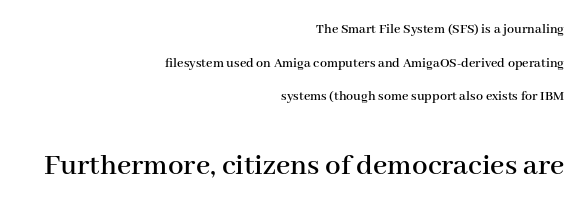
The image shows 31 px serif type, upright; set right-aligned, loose line spacing (2.41x), normal letter spacing, not underlined; the second (bottom) block is 2.21x larger; high stroke contrast and a medium x-height.
